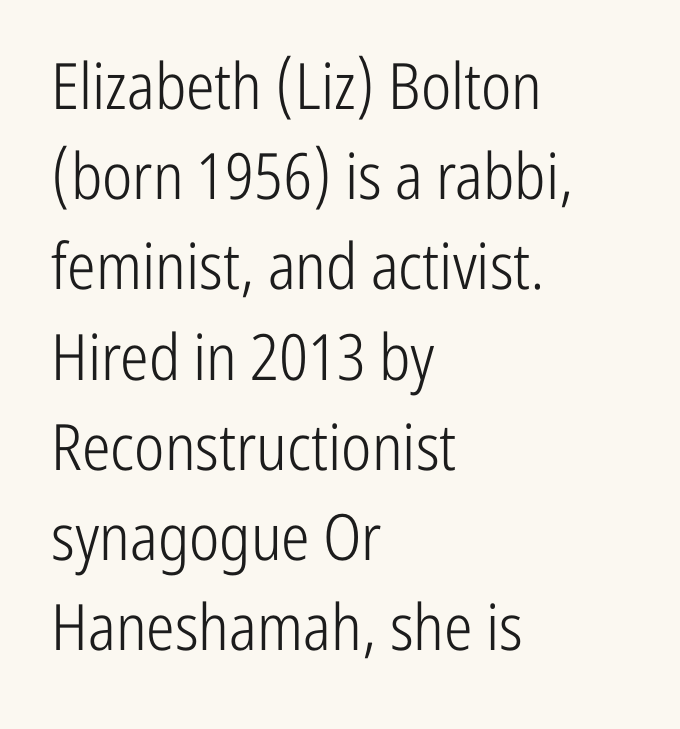
{"serif": "no", "italic": "no", "bold": "no", "weight": "light", "width": "condensed", "stroke_contrast": "low", "x_height": "medium", "monospaced": "no", "underline": "no", "align": "left", "line_spacing": "normal", "line_spacing_ratio": 1.41, "letter_spacing": "normal", "letter_spacing_em": 0.0, "glyph_px": 64}
